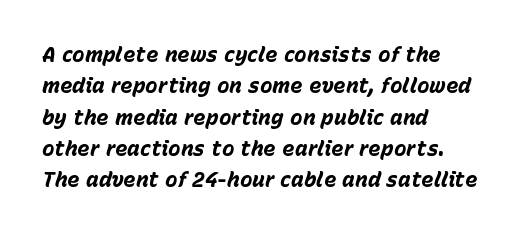
Words float on clear page, feet unadorned. When letters slant like this, we call the style italic. In CSS terms this would be text-align: left. Whoever set this chose a conventional vertical rhythm. I'd describe the lettering as bold — thick and assertive. Short note: letters normally spaced.
